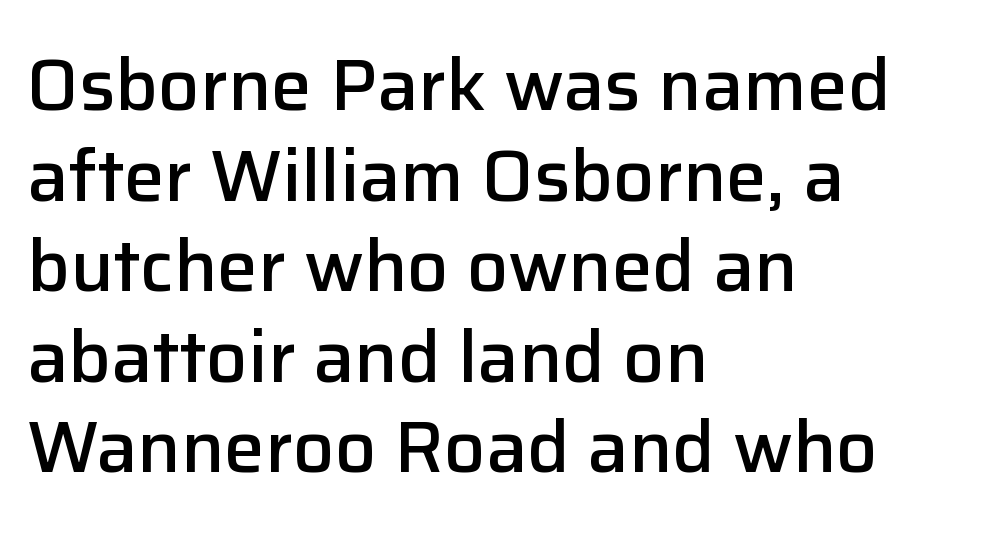
Q: Is the text bold? A: Semi-bold.
Q: Is the text italic (slanted)? A: No, it is upright.
Q: Is the typeface a serif or a sans-serif typeface? A: Sans-serif.
Q: Is the text underlined? A: No.
Q: How is the paragraph aligned? A: Left-aligned.
Q: Is the spacing between letters normal or unusually wide? A: Normal.
Q: Width (condensed, normal, or wide)? A: Normal.
Q: Stroke contrast? A: Low.
Q: x-height? A: Medium.
Q: Monospaced? A: No.
